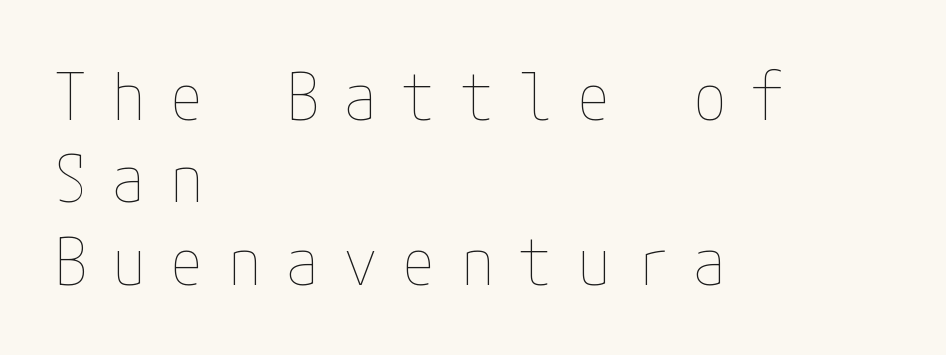
The area under the type is left untouched. No extra ink here — the face is not bold. It's the straight-up-and-down kind of type. Words appear elongated and porous because spacing is wide. Evenly set lines give the paragraph a standard silhouette.
